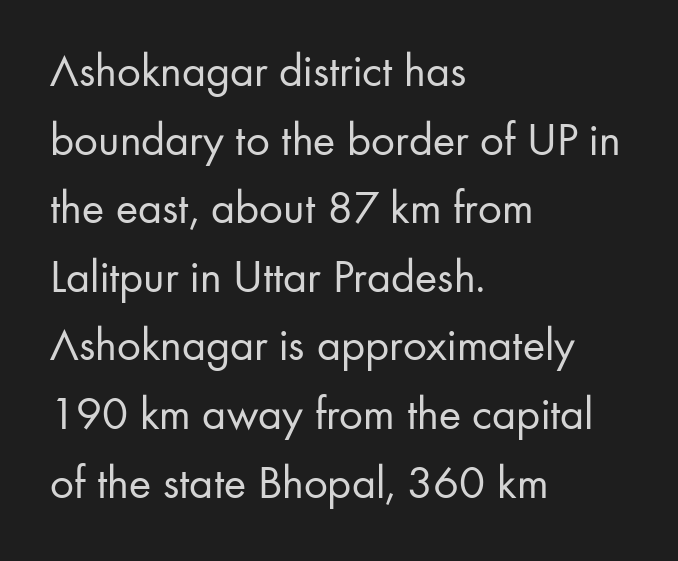
Q: Is the text bold? A: No.
Q: Is the text italic (slanted)? A: No, it is upright.
Q: Is the typeface a serif or a sans-serif typeface? A: Sans-serif.
Q: Is the text underlined? A: No.
Q: How is the paragraph aligned? A: Left-aligned.
Q: Is the spacing between letters normal or unusually wide? A: Normal.
Q: Is the spacing between lines tight, normal or loose? A: Normal.
Q: Width (condensed, normal, or wide)? A: Normal.
Q: Stroke contrast? A: Low.
Q: x-height? A: Small.
Q: Monospaced? A: No.
